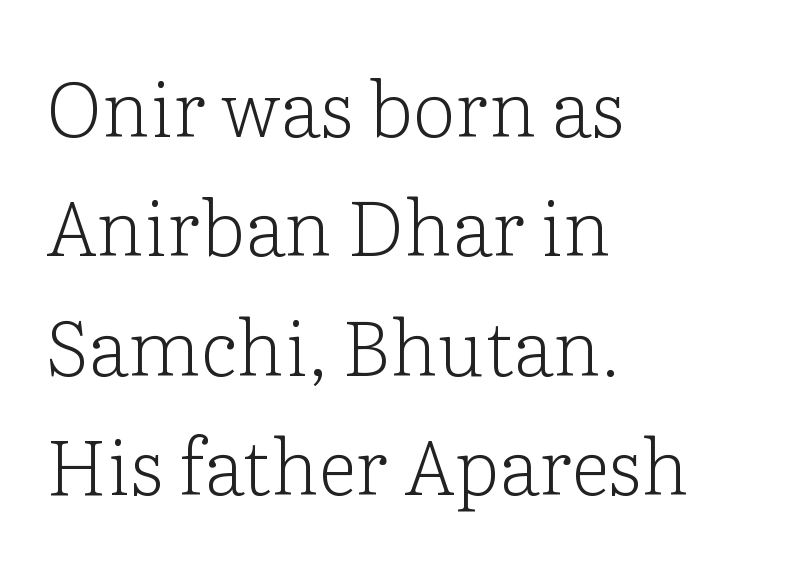
{"serif": "yes", "italic": "no", "bold": "no", "weight": "light", "width": "normal", "stroke_contrast": "low", "x_height": "medium", "monospaced": "no", "underline": "no", "align": "left", "line_spacing": "normal", "line_spacing_ratio": 1.55, "letter_spacing": "normal", "letter_spacing_em": 0.0, "glyph_px": 77}
